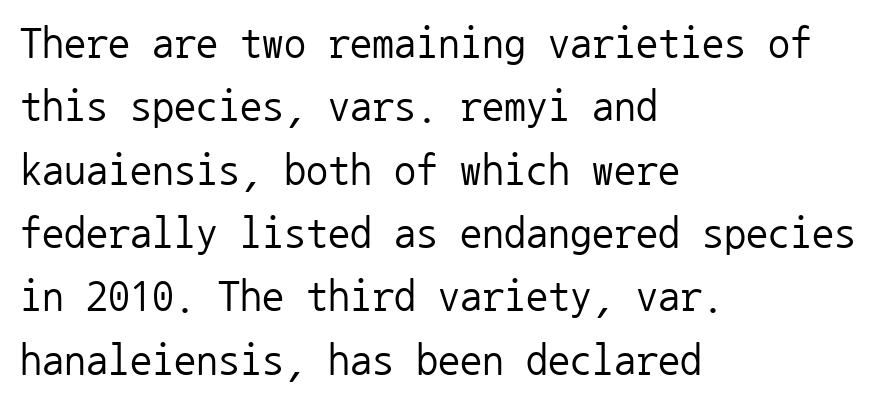
Q: Is the text bold? A: No.
Q: Is the text italic (slanted)? A: No, it is upright.
Q: Is the typeface a serif or a sans-serif typeface? A: Sans-serif.
Q: Is the text underlined? A: No.
Q: How is the paragraph aligned? A: Left-aligned.
Q: Is the spacing between letters normal or unusually wide? A: Normal.
Q: Is the spacing between lines tight, normal or loose? A: Normal.
Q: Width (condensed, normal, or wide)? A: Normal.
Q: Stroke contrast? A: Low.
Q: x-height? A: Medium.
Q: Monospaced? A: Yes.
